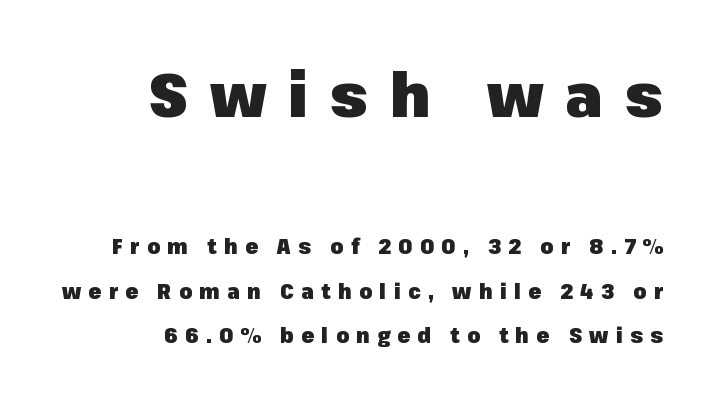
Q: Is the text bold? A: Yes.
Q: Is the text italic (slanted)? A: No, it is upright.
Q: Is the typeface a serif or a sans-serif typeface? A: Sans-serif.
Q: Is the text underlined? A: No.
Q: How is the paragraph aligned? A: Right-aligned.
Q: Is the spacing between letters normal or unusually wide? A: Unusually wide.
Q: Is the spacing between lines tight, normal or loose? A: Loose.
Q: Which block of text is set in a larger size, the first (top) or the second (bottom)? A: The first (top) one.
Q: Width (condensed, normal, or wide)? A: Normal.
Q: Stroke contrast? A: Low.
Q: x-height? A: Medium.
Q: Monospaced? A: No.
